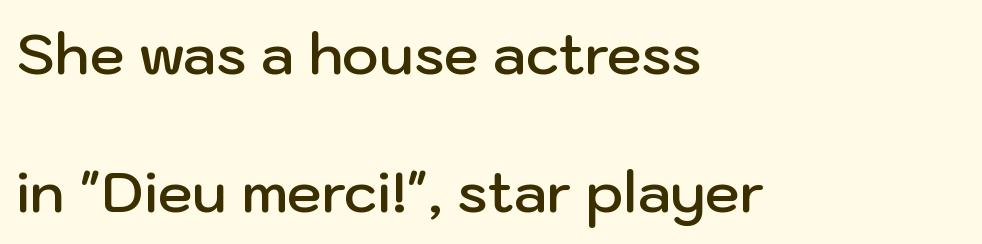
In CSS terms this would be text-align: left. The glyphs are unaccompanied by any horizontal stroke below them. Letter spacing: default. On the weight axis this lands at semibold, roughly 600.
